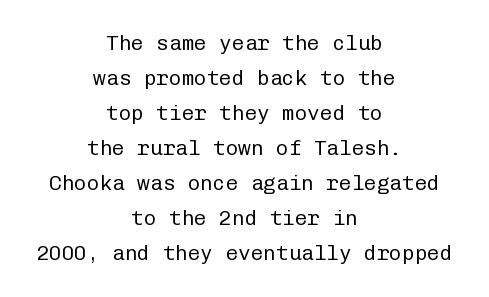
The image shows 21 px text type, upright; set centered, normal line spacing (1.67x), normal letter spacing, not underlined.
